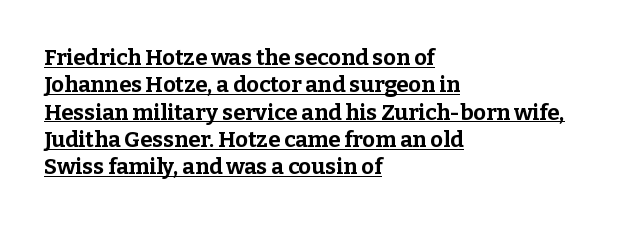
In terms of weight, the rendering is a true, heavy bold. This rendering uses left alignment, leaving the right contour irregular. The glyphs are accompanied by a horizontal stroke just below them. If you drew a line through each stem, it would be perfectly vertical. Honestly, the letter spacing is just normal — you wouldn't notice it.
